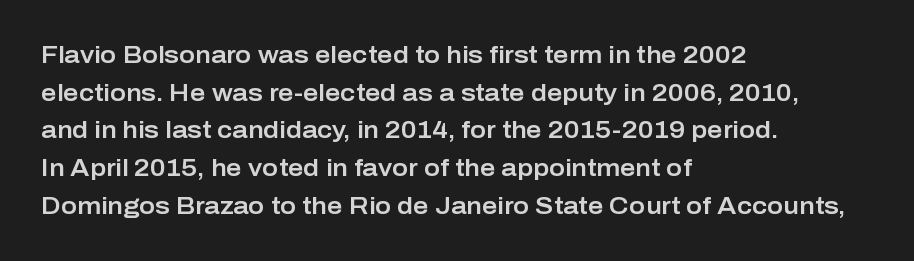
The image shows 24 px text type, upright; set left-aligned, normal line spacing (1.57x), normal letter spacing, not underlined.
